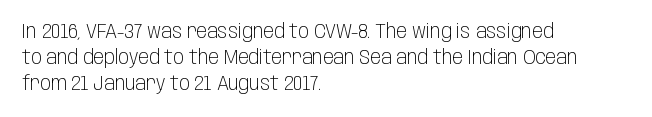
{"italic": "no", "bold": "no", "underline": "no", "align": "left", "line_spacing": "normal", "line_spacing_ratio": 1.3, "letter_spacing": "normal", "letter_spacing_em": 0.0, "glyph_px": 20}
